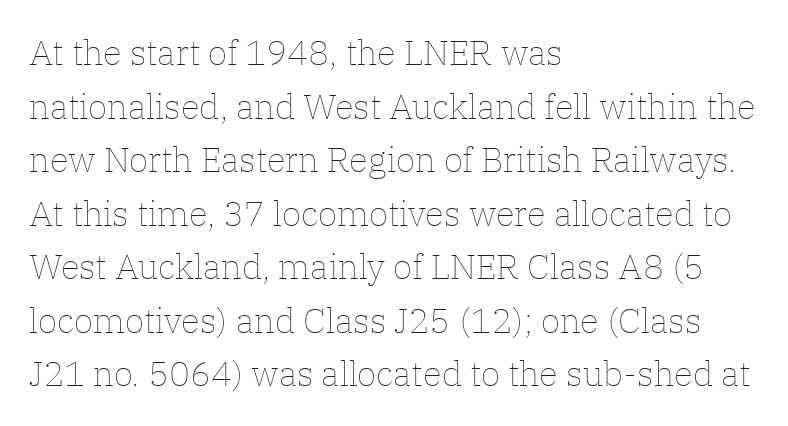
Q: Is the text bold? A: No.
Q: Is the text italic (slanted)? A: No, it is upright.
Q: Is the text underlined? A: No.
Q: How is the paragraph aligned? A: Left-aligned.
Q: Is the spacing between letters normal or unusually wide? A: Normal.
Q: Is the spacing between lines tight, normal or loose? A: Normal.
Q: Width (condensed, normal, or wide)? A: Normal.
Q: Stroke contrast? A: Low.
Q: x-height? A: Medium.
Q: Monospaced? A: No.
